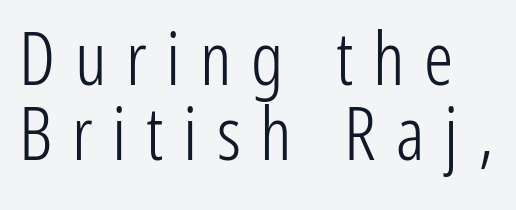
Q: Is the text bold? A: No.
Q: Is the text italic (slanted)? A: No, it is upright.
Q: Is the typeface a serif or a sans-serif typeface? A: Sans-serif.
Q: Is the text underlined? A: No.
Q: Is the spacing between letters normal or unusually wide? A: Unusually wide.
Q: Is the spacing between lines tight, normal or loose? A: Tight.
Q: Width (condensed, normal, or wide)? A: Condensed.
Q: Stroke contrast? A: Low.
Q: x-height? A: Medium.
Q: Monospaced? A: No.
